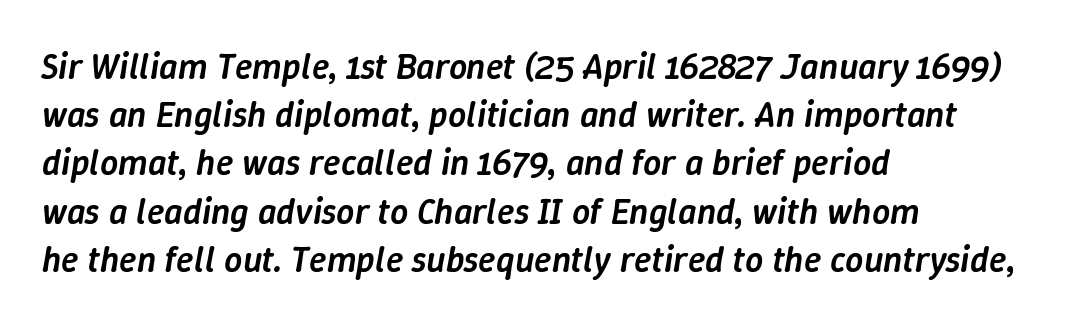
Stems and bowls a touch heavier than normal — semibold. The letters advance in unequal steps, a hallmark of proportional type. Words float on clear page, feet unadorned. Reading down the block, your eye returns to a fixed left position each line. The letterforms sit shoulder to shoulder at normal distance. Does the lettering tilt? It does — this is italic.
